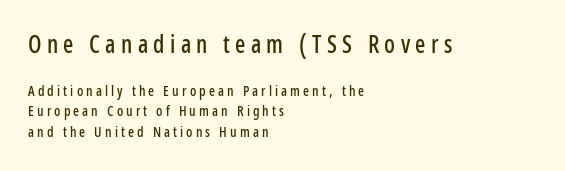
The line-height multiplier appears to be the usual default. Top chunk: large. Bottom chunk: small. Characters follow at a spacing far wider than the type designer built in. The foot of each line stays bare and open. Is the block centered? No — it sits flush against the left margin. Upright lettering throughout.
